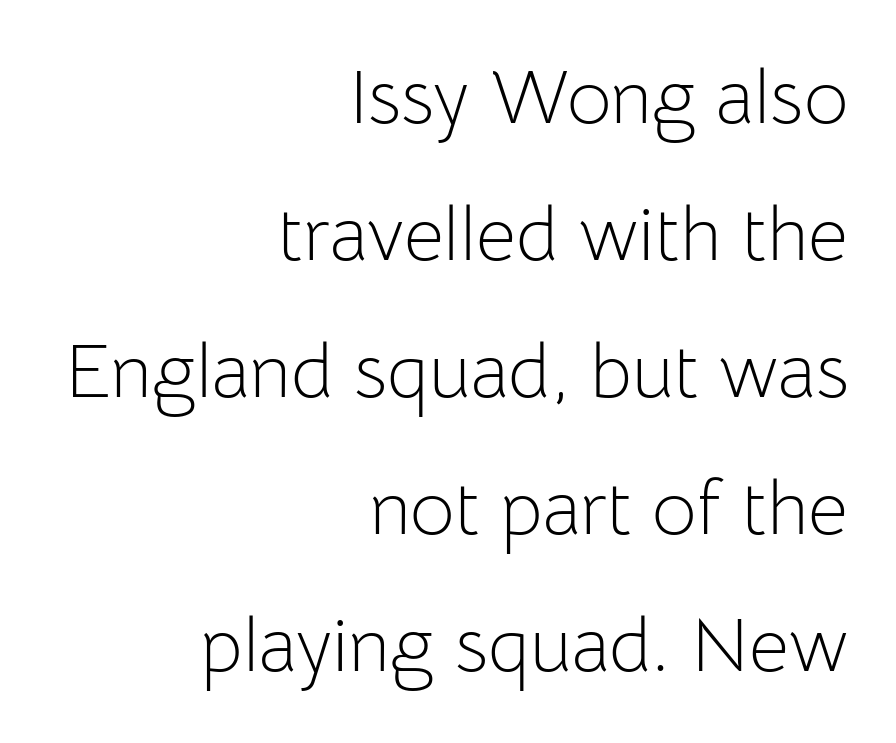
The image shows 77 px light sans-serif type, upright; set right-aligned, line spacing 1.78x, normal letter spacing, not underlined; low stroke contrast and a medium x-height.
